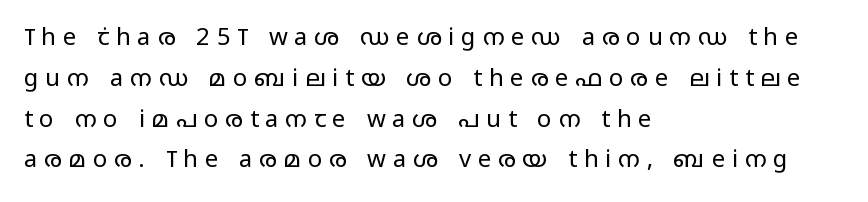
{"italic": "no", "bold": "no", "underline": "no", "align": "left", "line_spacing": "normal", "line_spacing_ratio": 1.7, "letter_spacing": "wide", "letter_spacing_em": 0.28, "glyph_px": 24}
